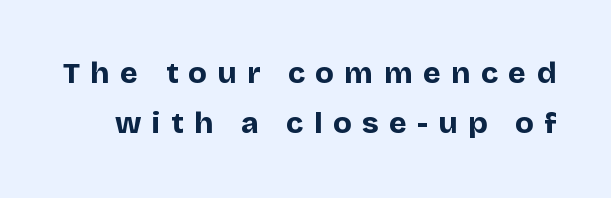
The image shows 30 px bold sans-serif type, upright; set normal line spacing (1.67x), unusually wide letter spacing (+0.35 em), not underlined; low stroke contrast and a large x-height.
